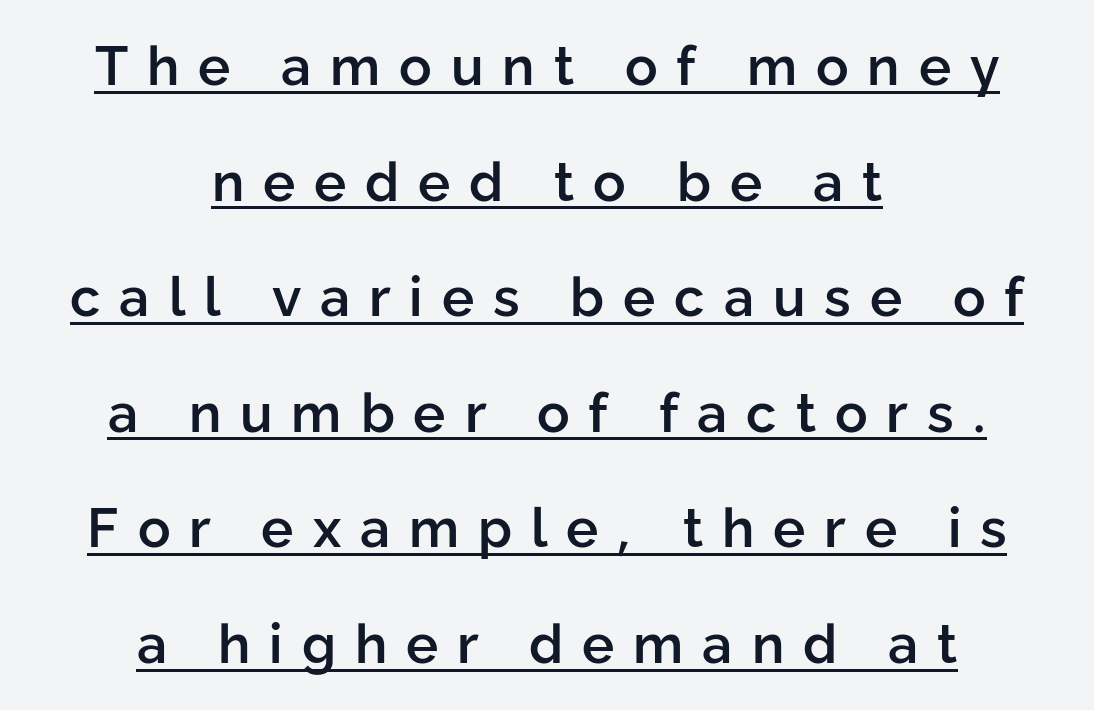
In terms of weight, the rendering is demibold, just under bold. Check where the strokes stop: nothing finishes them off — pure sans. This sample has the flowing, uneven cadence of proportional lettering. The rendering uses the underline text-decoration. Italic? Not at all — the glyphs are vertical. The space between consecutive lines is lavish.
